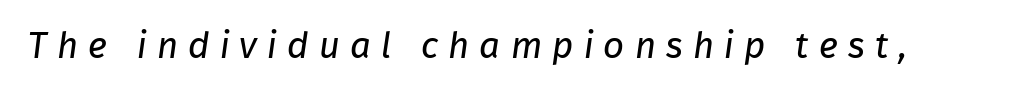
The image shows 37 px regular-weight sans-serif type; set unusually wide letter spacing (+0.27 em), not underlined; low stroke contrast and a medium x-height.
